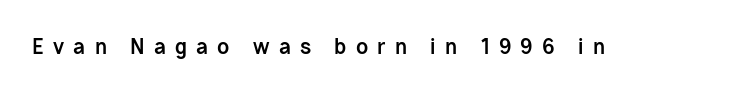
{"italic": "no", "bold": "yes", "underline": "no", "letter_spacing": "wide", "letter_spacing_em": 0.46, "glyph_px": 20}
